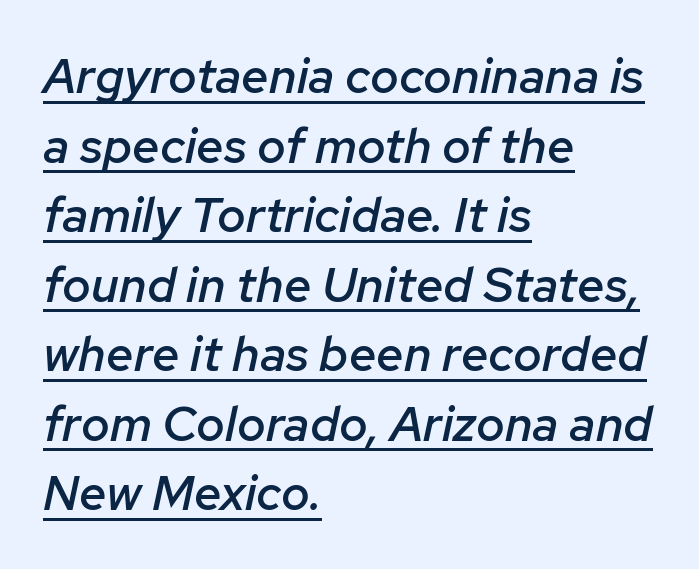
{"italic": "yes", "lean": "right", "slant_degrees": 12, "bold": "semi", "weight": "semibold", "width": "normal", "stroke_contrast": "low", "x_height": "medium", "monospaced": "no", "underline": "yes", "align": "left", "line_spacing": "normal", "line_spacing_ratio": 1.42, "letter_spacing": "normal", "letter_spacing_em": 0.0, "glyph_px": 49}
